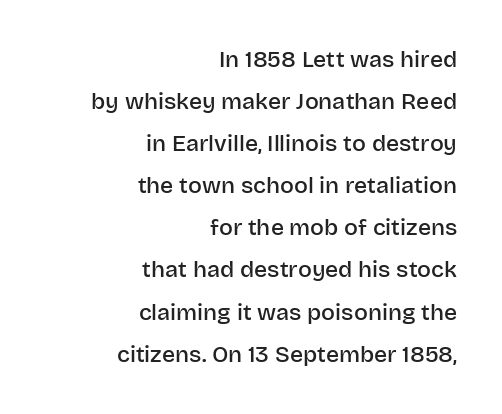
The image shows 23 px text type, upright; set right-aligned, line spacing 1.83x, normal letter spacing, not underlined.
